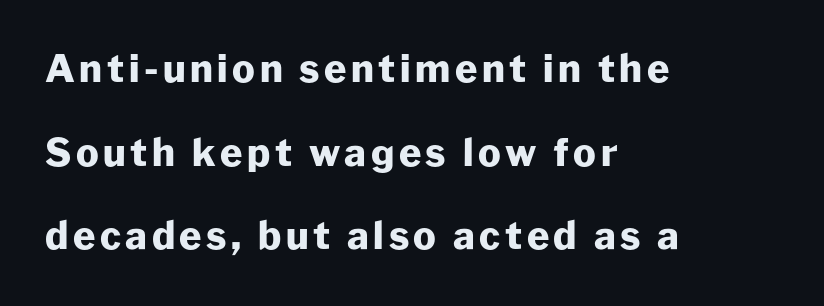
Widely set lines give the paragraph a tall, airy silhouette. Which margin do the lines hug? The left one — the right edge is uneven. Italic? Not at all — the glyphs are vertical. Note the varied advance widths — an 'i' is clearly narrower than an 'm'. Heavy, bold letterforms.
